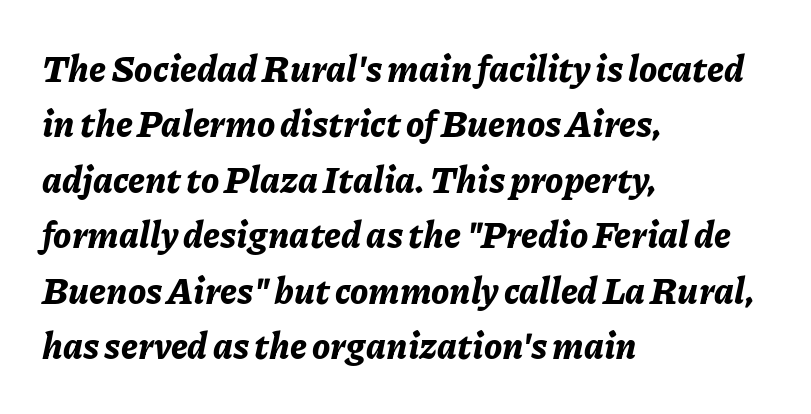
Q: Is the text bold? A: Yes.
Q: Is the text italic (slanted)? A: Yes, it leans right by about 11 degrees.
Q: Is the text underlined? A: No.
Q: How is the paragraph aligned? A: Left-aligned.
Q: Is the spacing between letters normal or unusually wide? A: Normal.
Q: Is the spacing between lines tight, normal or loose? A: Normal.
Q: Width (condensed, normal, or wide)? A: Normal.
Q: Stroke contrast? A: Low.
Q: x-height? A: Medium.
Q: Monospaced? A: No.
